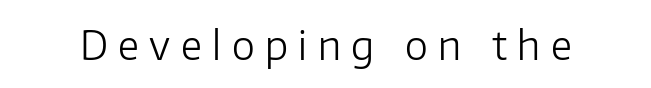
Q: Is the text bold? A: No.
Q: Is the text italic (slanted)? A: No, it is upright.
Q: Is the typeface a serif or a sans-serif typeface? A: Sans-serif.
Q: Is the text underlined? A: No.
Q: Is the spacing between letters normal or unusually wide? A: Unusually wide.
Q: Width (condensed, normal, or wide)? A: Normal.
Q: Stroke contrast? A: Low.
Q: x-height? A: Medium.
Q: Monospaced? A: No.
